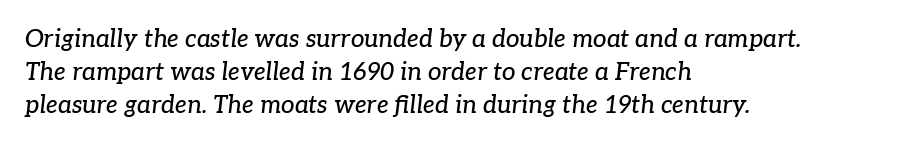
The image shows 24 px text type, italic (leaning right); set left-aligned, normal line spacing (1.37x), normal letter spacing, not underlined.
